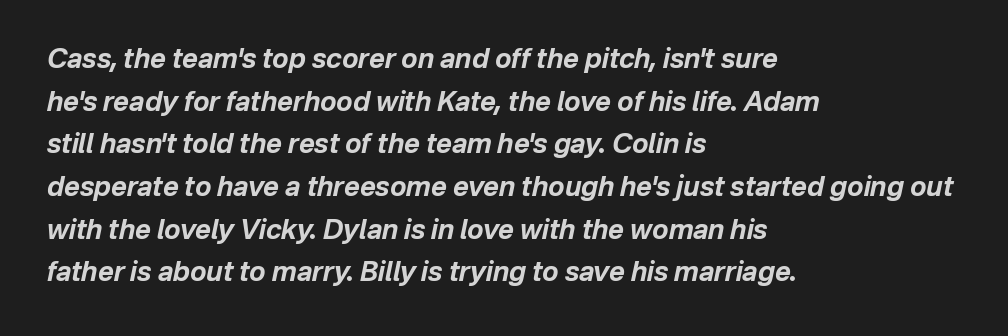
{"italic": "yes", "lean": "right", "slant_degrees": 12, "bold": "yes", "underline": "no", "align": "left", "line_spacing": "normal", "line_spacing_ratio": 1.58, "letter_spacing": "normal", "letter_spacing_em": 0.0, "glyph_px": 27}
